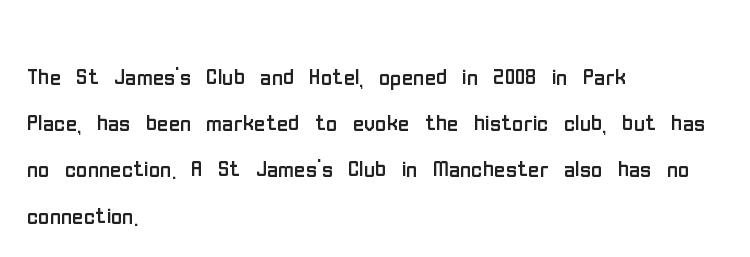
The image shows 31 px regular-weight, condensed sans-serif type, upright; set left-aligned, normal line spacing (1.49x), normal letter spacing, not underlined; low stroke contrast and a medium x-height.
